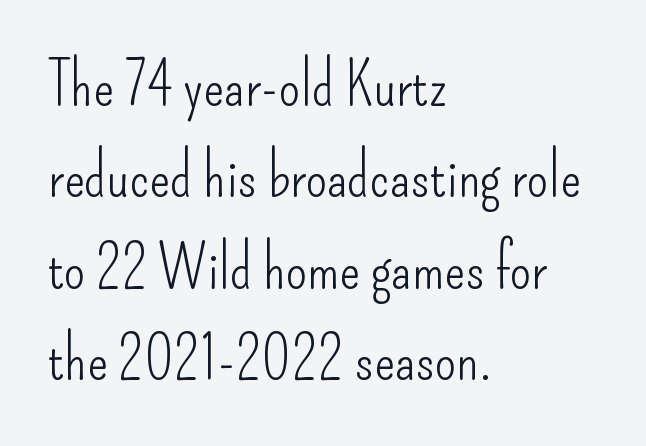
{"serif": "no", "italic": "no", "bold": "no", "weight": "light", "width": "condensed", "stroke_contrast": "low", "x_height": "small", "monospaced": "no", "underline": "no", "align": "left", "line_spacing": "normal", "line_spacing_ratio": 1.5, "letter_spacing": "normal", "letter_spacing_em": 0.0, "glyph_px": 61}
